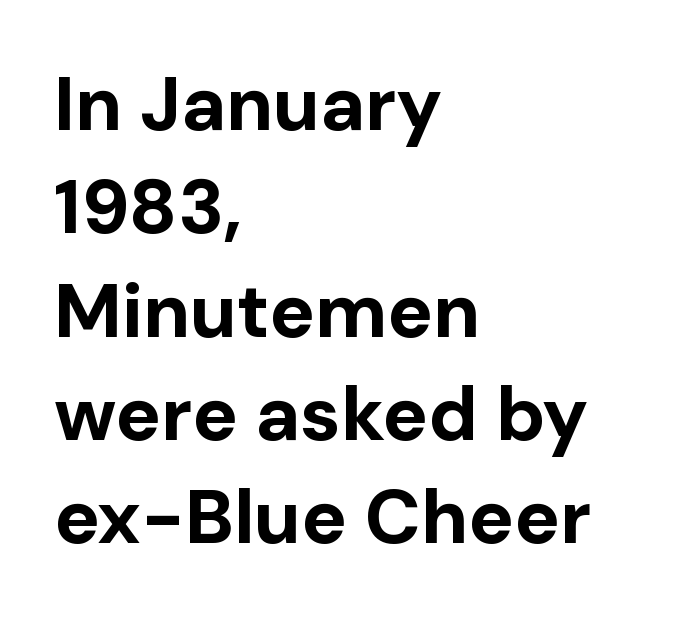
{"serif": "no", "italic": "no", "bold": "yes", "weight": "bold", "width": "normal", "stroke_contrast": "low", "x_height": "medium", "monospaced": "no", "underline": "no", "align": "left", "line_spacing": "normal", "line_spacing_ratio": 1.36, "letter_spacing": "normal", "letter_spacing_em": 0.0, "glyph_px": 76}
